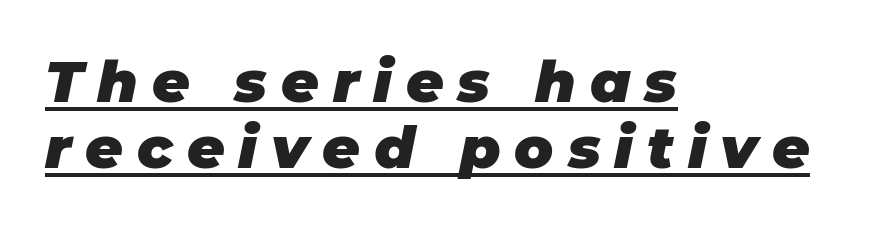
Emphasis is given by a line drawn under the lettering. Does the leading feel generous? Not at all — it's pinched. The tracking reads as deliberately expanded to a designer's eye. Typesetter's note: full bold, strokes at maximum text heaviness.
